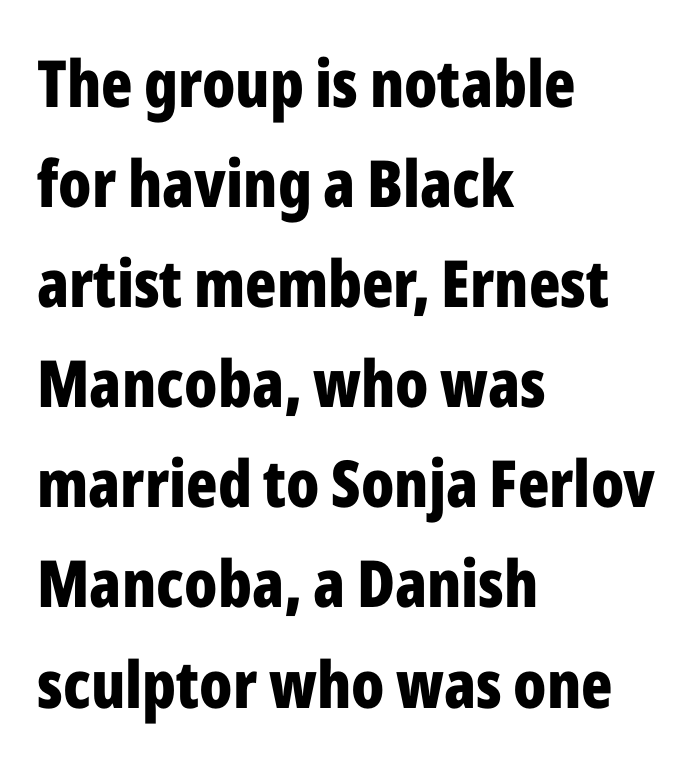
Q: Is the text bold? A: Yes.
Q: Is the text italic (slanted)? A: No, it is upright.
Q: Is the typeface a serif or a sans-serif typeface? A: Sans-serif.
Q: Is the text underlined? A: No.
Q: How is the paragraph aligned? A: Left-aligned.
Q: Is the spacing between letters normal or unusually wide? A: Normal.
Q: Is the spacing between lines tight, normal or loose? A: Normal.
Q: Width (condensed, normal, or wide)? A: Condensed.
Q: Stroke contrast? A: Low.
Q: x-height? A: Medium.
Q: Monospaced? A: No.
